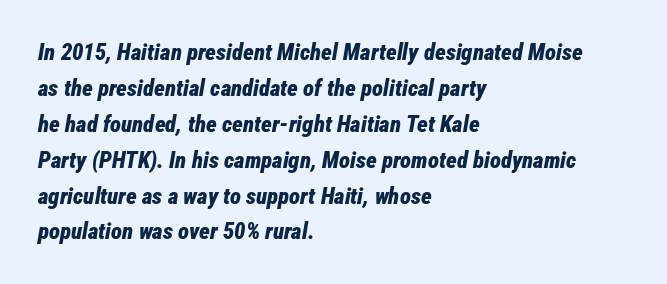
Compared with a centered layout, this one pins lines to the left instead. Tracking value appears to be zero — textbook default spacing. Quick note: italic. I'd describe the lettering as bold — thick and assertive.
